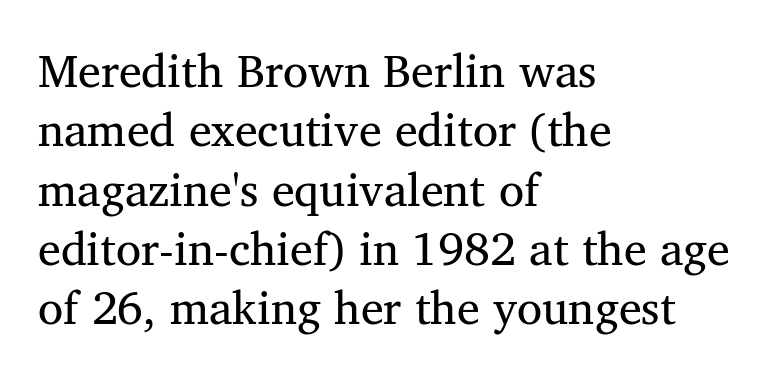
Font category for this specimen: serif. You could call the tracking neutral — neither tight nor loose. No chunkiness to these letters — they're not bold. Descenders hang freely into open space.
